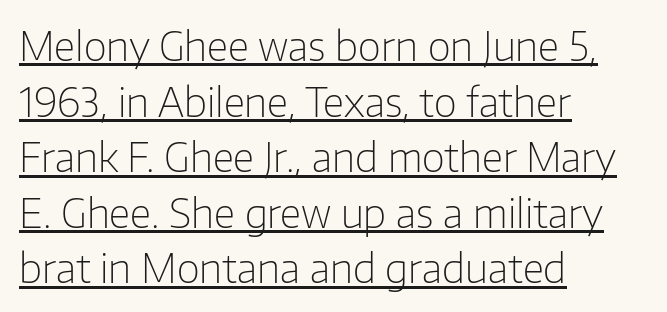
Each stroke keeps to a modest, everyday thickness or less. The axis of the letterforms is exactly vertical. Note the varied advance widths — an 'i' is clearly narrower than an 'm'. What stands out about the letter spacing? Nothing — it is the standard amount. Does a line run under the words? Yes, clearly. Notice how descenders clear the ascenders below comfortably — that's standard leading.
